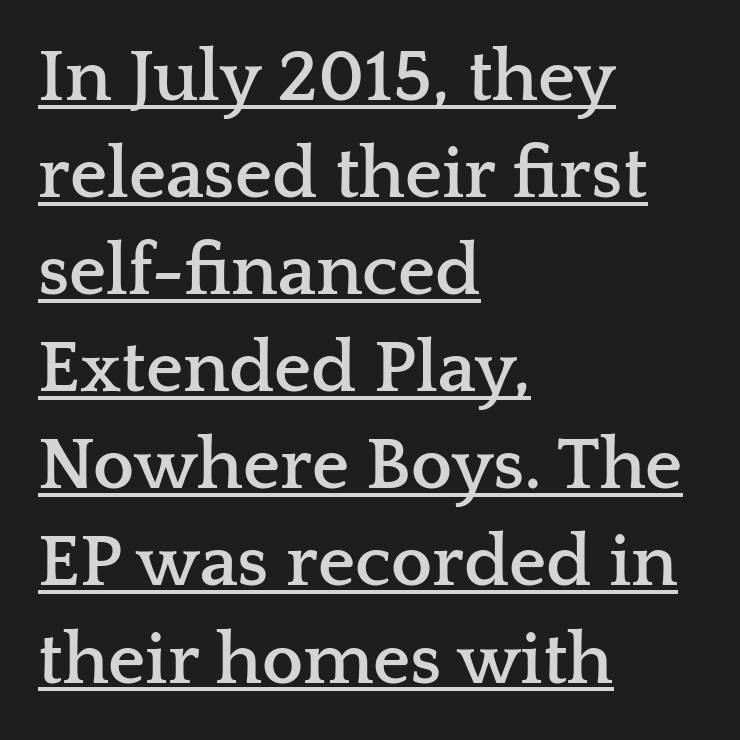
Q: Is the text bold? A: Yes.
Q: Is the text italic (slanted)? A: No, it is upright.
Q: Is the typeface a serif or a sans-serif typeface? A: Serif.
Q: Is the text underlined? A: Yes.
Q: How is the paragraph aligned? A: Left-aligned.
Q: Is the spacing between letters normal or unusually wide? A: Normal.
Q: Is the spacing between lines tight, normal or loose? A: Normal.
Q: Width (condensed, normal, or wide)? A: Wide.
Q: Stroke contrast? A: Low.
Q: x-height? A: Medium.
Q: Monospaced? A: No.
